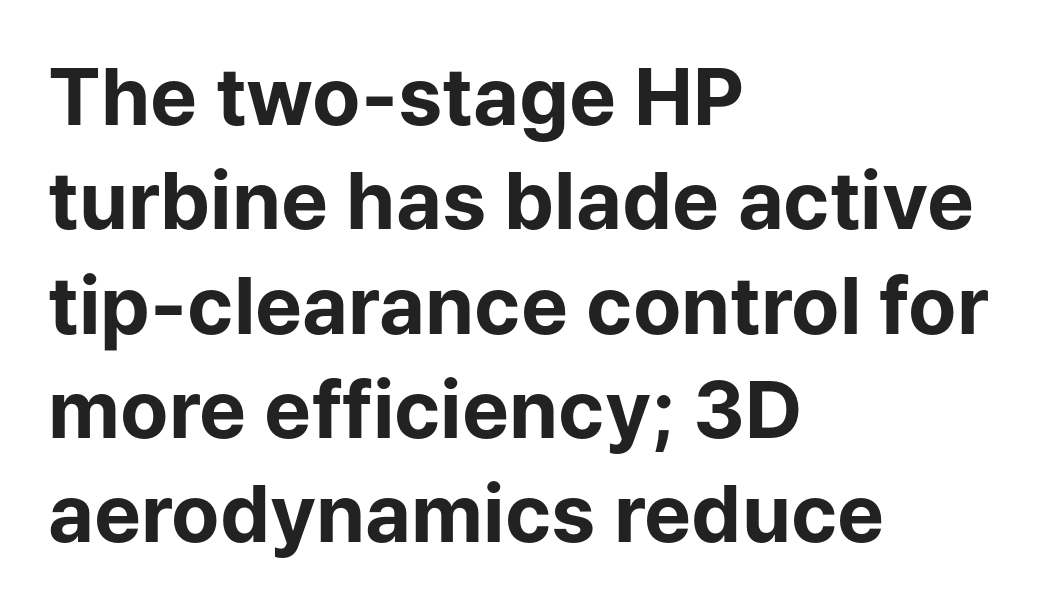
The image shows 79 px bold sans-serif type, upright; set left-aligned, normal line spacing (1.32x), normal letter spacing, not underlined; low stroke contrast and a medium x-height.
